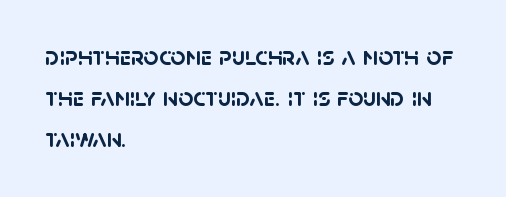
{"bold": "yes", "underline": "no", "align": "left", "line_spacing": "normal", "line_spacing_ratio": 1.58, "letter_spacing": "normal", "letter_spacing_em": 0.0, "glyph_px": 26}
